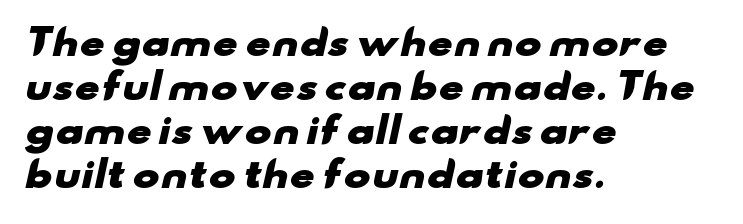
Inter-character spacing is left at the font's built-in metrics. The face used here is proportionally spaced, like ordinary book or web type. Left-aligned paragraph, ragged on the right. Check the space under the baseline: it is left empty. The glyphs have the mass of a bold cut.
